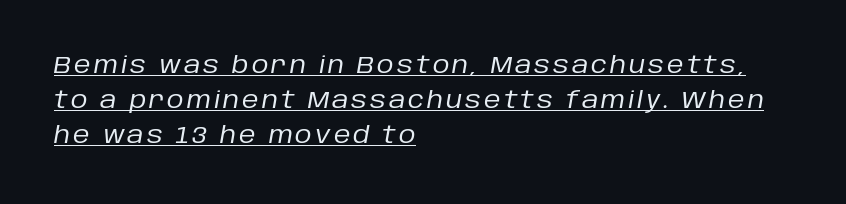
The image shows 23 px text type, italic (leaning right); set left-aligned, normal line spacing (1.53x), underlined.
